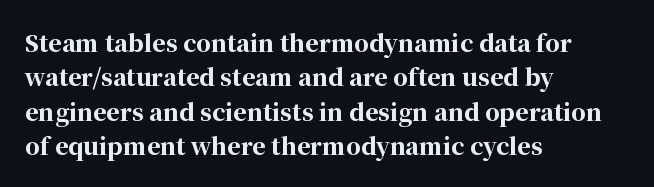
The space directly below the letters is spotless. Interline gaps are of average width in this sample. Ascenders rise straight up at ninety degrees. The rendering anchors every line to the left-hand side. The horizontal fit of the characters is conventional and even. The sample has been set heavy, in full bold.
